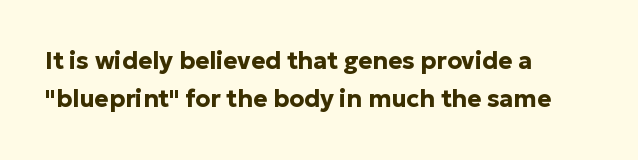
The image shows 24 px bold type, upright; set left-aligned, normal line spacing (1.6x), normal letter spacing, not underlined.
